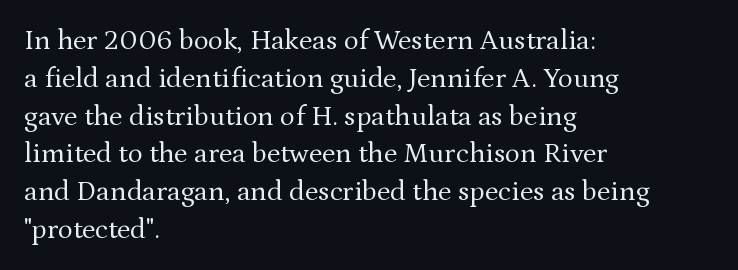
Q: Is the text bold? A: No.
Q: Is the text italic (slanted)? A: No, it is upright.
Q: Is the typeface a serif or a sans-serif typeface? A: Serif.
Q: Is the text underlined? A: No.
Q: How is the paragraph aligned? A: Left-aligned.
Q: Is the spacing between letters normal or unusually wide? A: Normal.
Q: Is the spacing between lines tight, normal or loose? A: Normal.
Q: Width (condensed, normal, or wide)? A: Normal.
Q: Stroke contrast? A: Medium.
Q: x-height? A: Medium.
Q: Monospaced? A: No.
